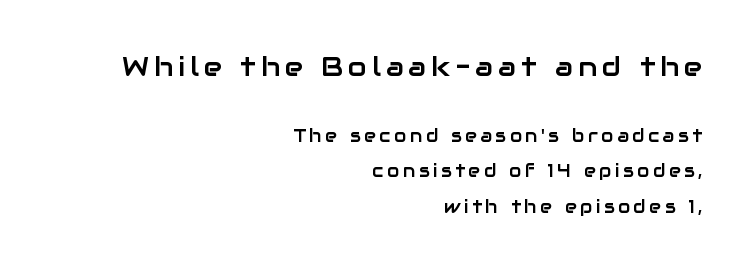
Q: Is the text italic (slanted)? A: No, it is upright.
Q: Is the text underlined? A: No.
Q: How is the paragraph aligned? A: Right-aligned.
Q: Is the spacing between lines tight, normal or loose? A: Loose.
Q: Which block of text is set in a larger size, the first (top) or the second (bottom)? A: The first (top) one.
